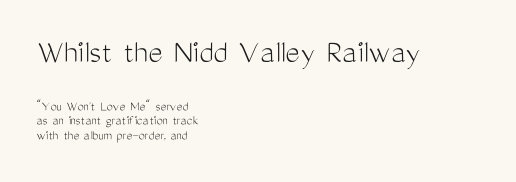
The face used here is proportionally spaced, like ordinary book or web type. Rendered with straight, roman letterforms. Nobody touched the tracking dial on this one. Vertically, the passage feels compressed, each row crowding the next. No heavy texture on the line: the type isn't bold.
